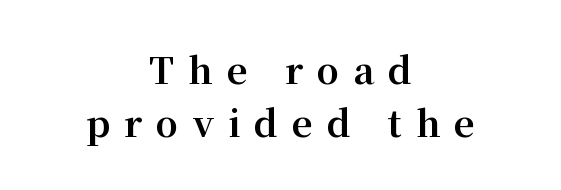
{"serif": "yes", "italic": "no", "bold": "yes", "weight": "bold", "width": "normal", "stroke_contrast": "medium", "x_height": "medium", "monospaced": "no", "underline": "no", "align": "center", "line_spacing": "normal", "line_spacing_ratio": 1.46, "letter_spacing": "wide", "letter_spacing_em": 0.39, "glyph_px": 36}
